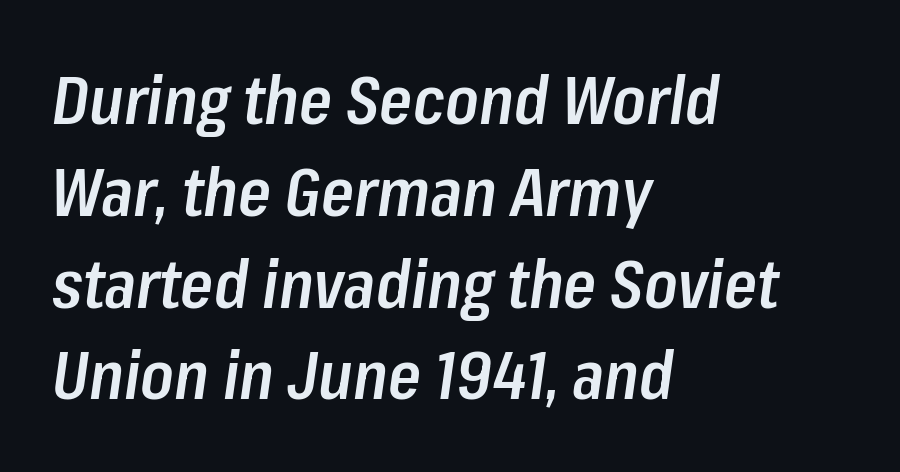
The image shows 67 px semibold, condensed type, italic (leaning right); set left-aligned, normal line spacing (1.37x), normal letter spacing, not underlined; low stroke contrast and a medium x-height.
